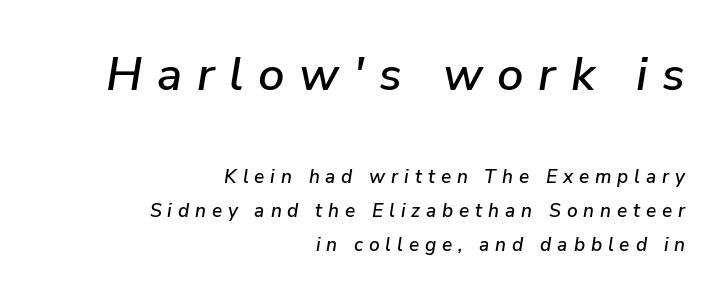
The image shows 47 px text type, italic (leaning right); set right-aligned, line spacing 1.78x, unusually wide letter spacing (+0.31 em), not underlined; the first (top) block is 2.47x larger; low stroke contrast and a medium x-height.
